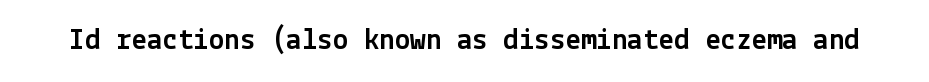
{"serif": "no", "italic": "no", "width": "normal", "x_height": "medium", "underline": "no", "letter_spacing": "normal", "letter_spacing_em": 0.0, "glyph_px": 31}
